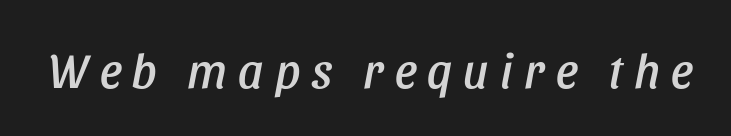
Q: Is the text italic (slanted)? A: Yes, it leans right by about 11 degrees.
Q: Is the text underlined? A: No.
Q: Is the spacing between letters normal or unusually wide? A: Unusually wide.
Q: Width (condensed, normal, or wide)? A: Condensed.
Q: Stroke contrast? A: Low.
Q: x-height? A: Large.
Q: Monospaced? A: No.
